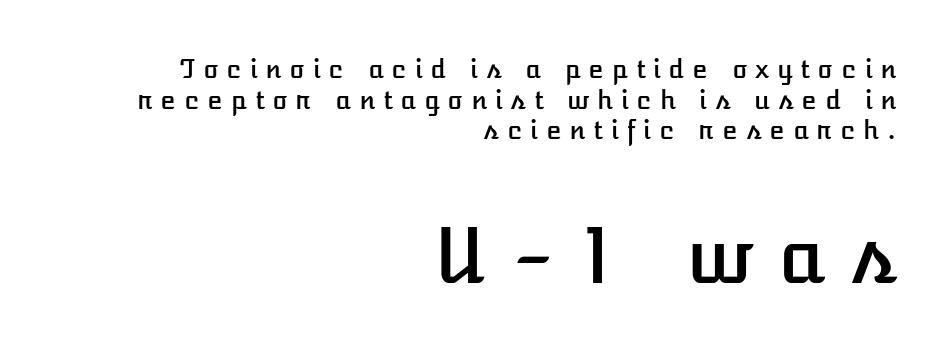
Q: Is the text italic (slanted)? A: No, it is upright.
Q: Is the text underlined? A: No.
Q: How is the paragraph aligned? A: Right-aligned.
Q: Is the spacing between letters normal or unusually wide? A: Unusually wide.
Q: Which block of text is set in a larger size, the first (top) or the second (bottom)? A: The second (bottom) one.
Q: Width (condensed, normal, or wide)? A: Normal.
Q: Stroke contrast? A: Low.
Q: x-height? A: Medium.
Q: Monospaced? A: No.
